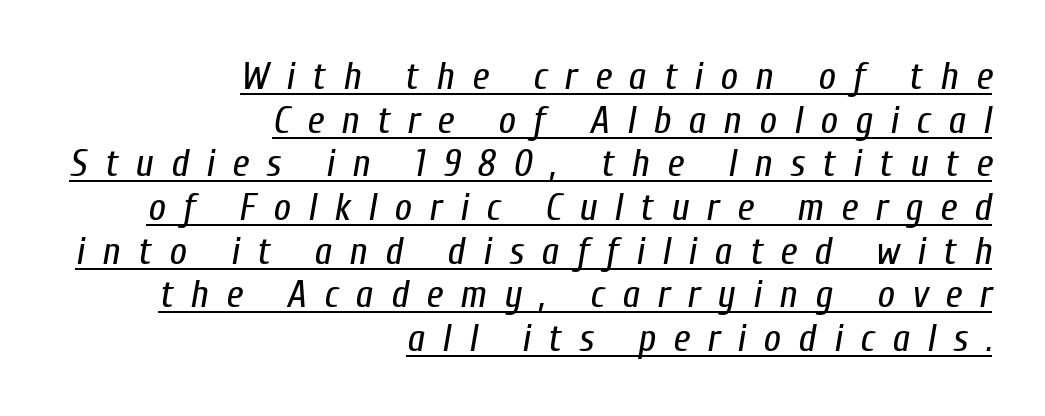
Line endings align vertically; line beginnings do not. A rule runs beneath these lines of type. Weight class: somewhere from thin through regular. The rendering uses a small line-height, squeezing the rows. Italic? Definitely — the glyphs are oblique. Does extra space separate the letters? Yes, quite a lot of it.
